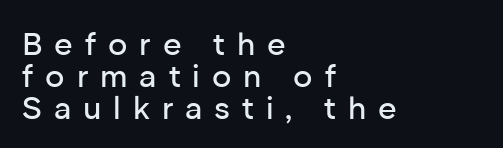
The passage shown is typeset with a sans-serif family. Casual observation: everything's shoved over to the left. Short note: letters widely spaced. Notice how descenders almost collide with the ascenders below — that's tight leading. Rendered with straight, roman letterforms. Descenders are the only things crossing below the line.
